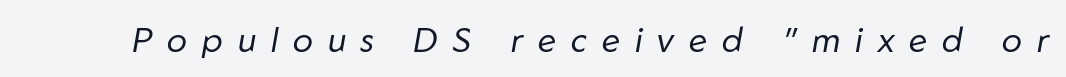
{"italic": "yes", "lean": "right", "slant_degrees": 10, "bold": "no", "weight": "regular", "width": "normal", "stroke_contrast": "low", "x_height": "medium", "monospaced": "no", "underline": "no", "letter_spacing": "wide", "letter_spacing_em": 0.44, "glyph_px": 34}
